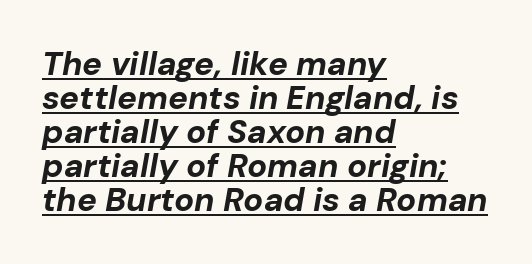
The image shows 33 px bold type, italic (leaning right); set left-aligned, tight line spacing (1.03x), normal letter spacing, underlined; low stroke contrast and a medium x-height.
